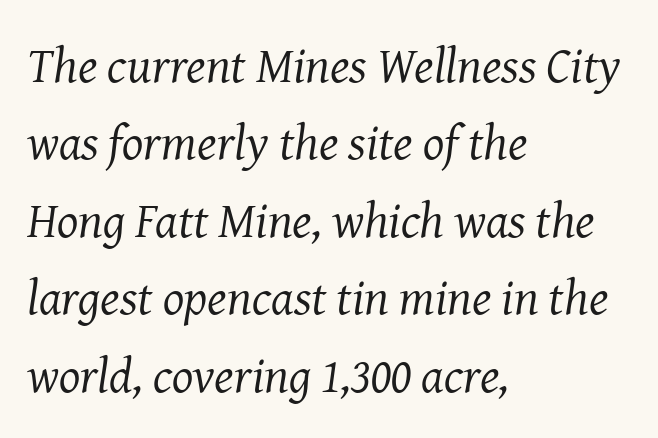
{"serif": "yes", "italic": "yes", "lean": "right", "slant_degrees": 8, "bold": "no", "weight": "regular", "width": "normal", "stroke_contrast": "medium", "x_height": "medium", "monospaced": "no", "underline": "no", "align": "left", "line_spacing": "normal", "line_spacing_ratio": 1.55, "letter_spacing": "normal", "letter_spacing_em": 0.0, "glyph_px": 50}
